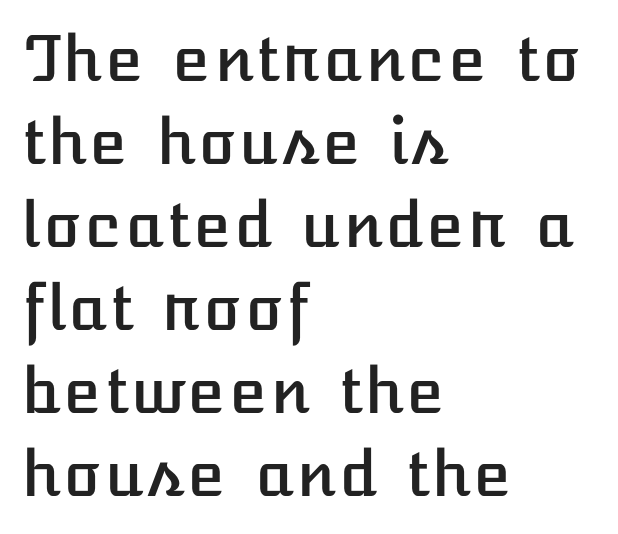
{"italic": "no", "width": "normal", "stroke_contrast": "low", "x_height": "medium", "underline": "no", "align": "left", "line_spacing": "normal", "line_spacing_ratio": 1.34, "letter_spacing": "normal", "letter_spacing_em": 0.0, "glyph_px": 62}
